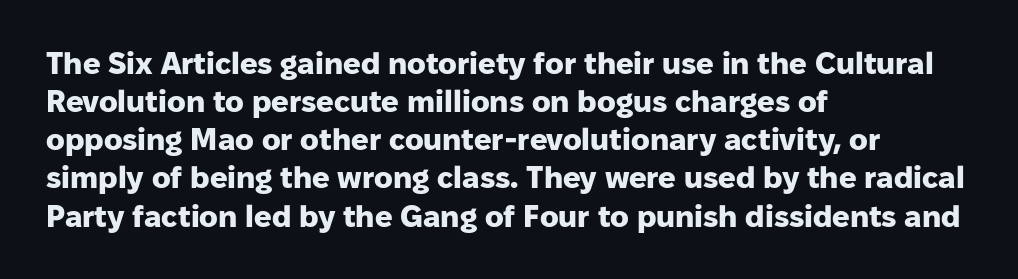
Q: Is the text bold? A: Yes.
Q: Is the text italic (slanted)? A: No, it is upright.
Q: Is the typeface a serif or a sans-serif typeface? A: Sans-serif.
Q: Is the text underlined? A: No.
Q: How is the paragraph aligned? A: Left-aligned.
Q: Is the spacing between letters normal or unusually wide? A: Normal.
Q: Width (condensed, normal, or wide)? A: Normal.
Q: Stroke contrast? A: Low.
Q: x-height? A: Medium.
Q: Monospaced? A: No.
